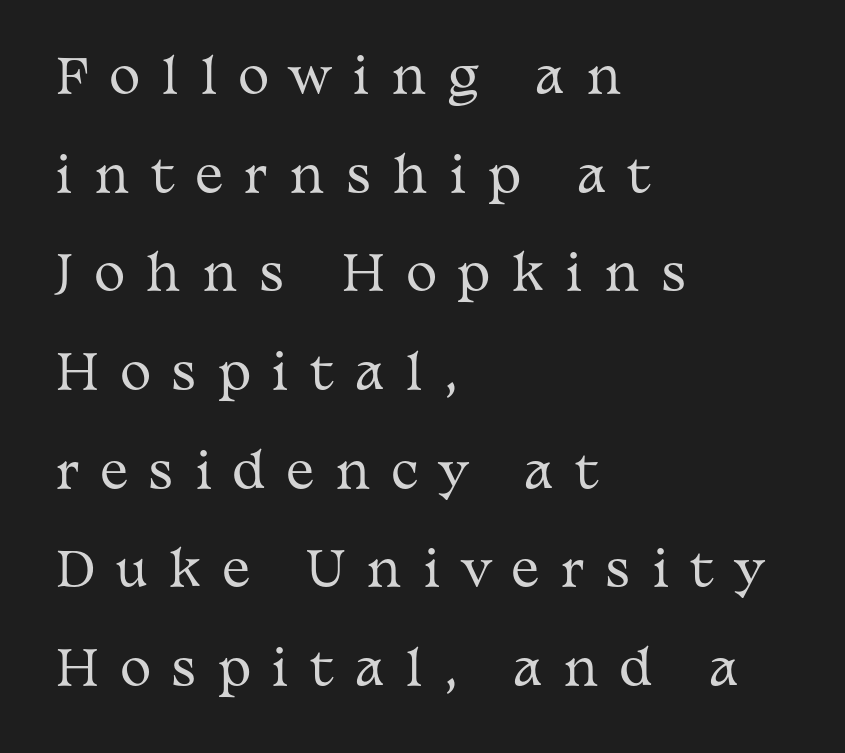
{"serif": "yes", "italic": "no", "bold": "no", "weight": "regular", "width": "wide", "stroke_contrast": "medium", "x_height": "medium", "monospaced": "no", "underline": "no", "align": "left", "line_spacing": "loose", "line_spacing_ratio": 2.1, "letter_spacing": "wide", "letter_spacing_em": 0.45, "glyph_px": 47}
